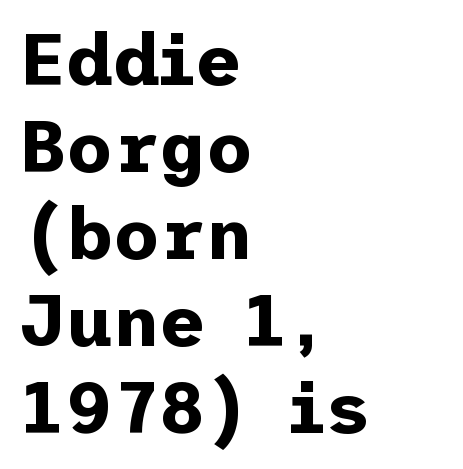
The image shows 72 px bold sans-serif type, upright; set left-aligned, line spacing 1.21x, normal letter spacing, not underlined; low stroke contrast and a medium x-height.
